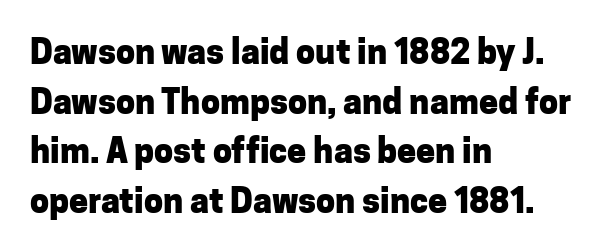
The image shows 34 px heavy sans-serif type, upright; set left-aligned, normal line spacing (1.46x), normal letter spacing, not underlined; low stroke contrast and a medium x-height.
